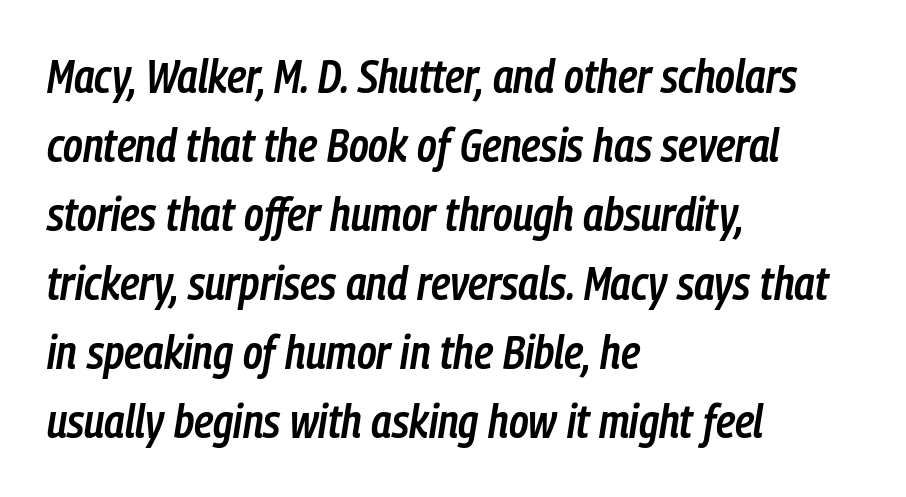
Q: Is the text bold? A: Semi-bold.
Q: Is the text italic (slanted)? A: Yes, it leans right by about 9 degrees.
Q: Is the text underlined? A: No.
Q: How is the paragraph aligned? A: Left-aligned.
Q: Is the spacing between letters normal or unusually wide? A: Normal.
Q: Is the spacing between lines tight, normal or loose? A: Normal.
Q: Width (condensed, normal, or wide)? A: Condensed.
Q: Stroke contrast? A: Low.
Q: x-height? A: Medium.
Q: Monospaced? A: No.
